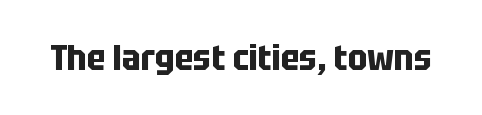
Q: Is the text bold? A: Yes.
Q: Is the text italic (slanted)? A: No, it is upright.
Q: Is the typeface a serif or a sans-serif typeface? A: Sans-serif.
Q: Is the text underlined? A: No.
Q: Is the spacing between letters normal or unusually wide? A: Normal.
Q: Width (condensed, normal, or wide)? A: Condensed.
Q: Stroke contrast? A: Low.
Q: x-height? A: Large.
Q: Monospaced? A: No.
